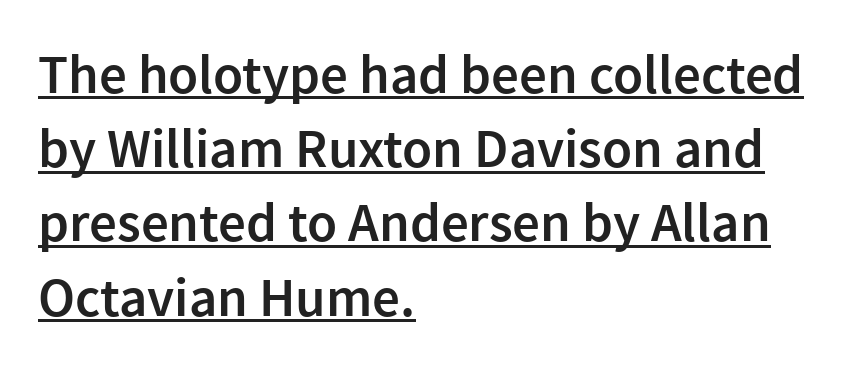
The image shows 55 px semibold sans-serif type, upright; set left-aligned, normal line spacing (1.35x), normal letter spacing, underlined; a medium x-height.
